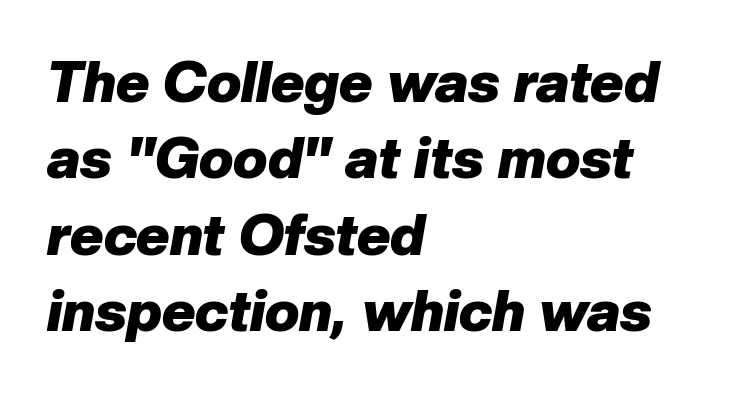
{"italic": "yes", "lean": "right", "slant_degrees": 10, "bold": "yes", "weight": "heavy", "width": "normal", "stroke_contrast": "low", "x_height": "medium", "monospaced": "no", "underline": "no", "align": "left", "line_spacing": "normal", "line_spacing_ratio": 1.34, "letter_spacing": "normal", "letter_spacing_em": 0.0, "glyph_px": 57}
